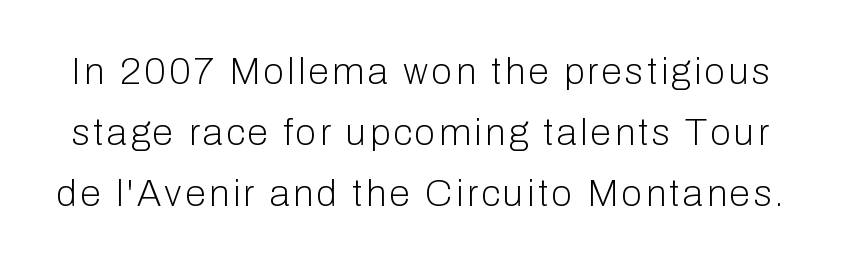
Q: Is the text bold? A: No.
Q: Is the text italic (slanted)? A: No, it is upright.
Q: Is the typeface a serif or a sans-serif typeface? A: Sans-serif.
Q: Is the text underlined? A: No.
Q: Is the spacing between lines tight, normal or loose? A: Normal.
Q: Width (condensed, normal, or wide)? A: Normal.
Q: Stroke contrast? A: Low.
Q: x-height? A: Medium.
Q: Monospaced? A: No.
